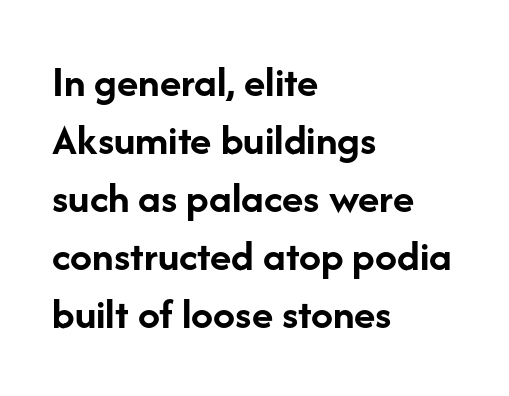
Q: Is the text bold? A: Yes.
Q: Is the text italic (slanted)? A: No, it is upright.
Q: Is the typeface a serif or a sans-serif typeface? A: Sans-serif.
Q: Is the text underlined? A: No.
Q: How is the paragraph aligned? A: Left-aligned.
Q: Is the spacing between letters normal or unusually wide? A: Normal.
Q: Is the spacing between lines tight, normal or loose? A: Normal.
Q: Width (condensed, normal, or wide)? A: Normal.
Q: Stroke contrast? A: Low.
Q: x-height? A: Medium.
Q: Monospaced? A: No.
